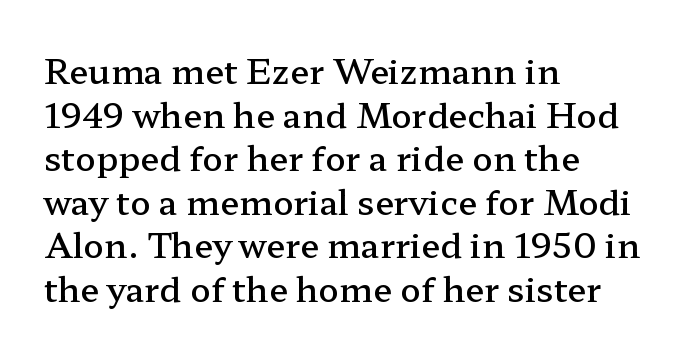
Q: Is the text bold? A: Semi-bold.
Q: Is the text italic (slanted)? A: No, it is upright.
Q: Is the typeface a serif or a sans-serif typeface? A: Serif.
Q: Is the text underlined? A: No.
Q: How is the paragraph aligned? A: Left-aligned.
Q: Is the spacing between letters normal or unusually wide? A: Normal.
Q: Is the spacing between lines tight, normal or loose? A: Normal.
Q: Width (condensed, normal, or wide)? A: Wide.
Q: Stroke contrast? A: Low.
Q: x-height? A: Medium.
Q: Monospaced? A: No.
